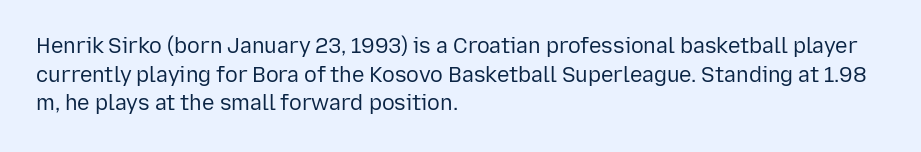
Line beginnings align vertically; line endings do not. Whoever set this chose a conventional vertical rhythm. Stroke mass is kept to a normal reading level or below. Nobody touched the tracking dial on this one.
